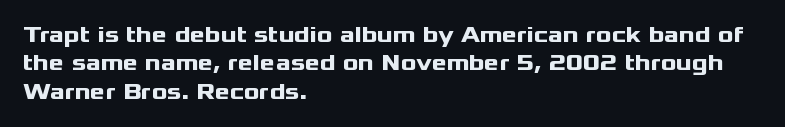
Q: Is the text bold? A: Yes.
Q: Is the text italic (slanted)? A: No, it is upright.
Q: Is the text underlined? A: No.
Q: How is the paragraph aligned? A: Left-aligned.
Q: Is the spacing between letters normal or unusually wide? A: Normal.
